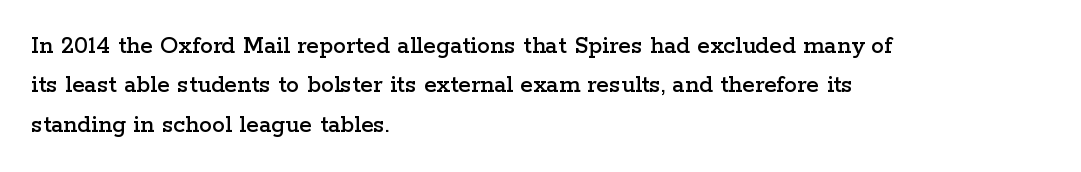
The image shows 26 px text type, upright; set left-aligned, normal line spacing (1.51x), normal letter spacing, not underlined.
